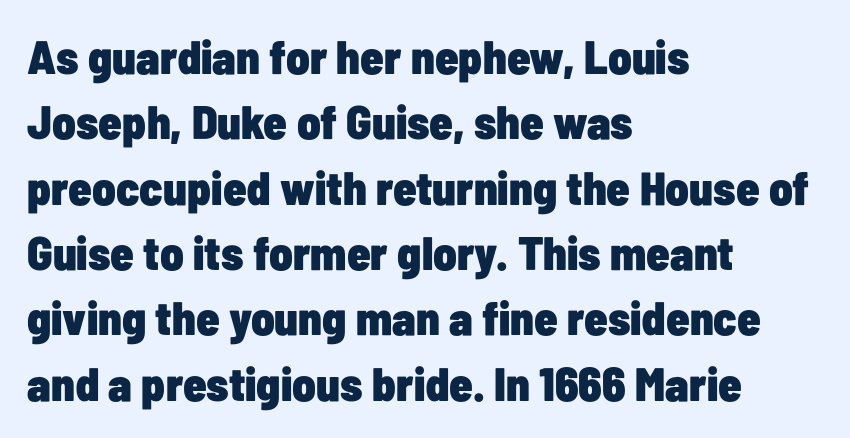
Think of a printed novel: that variable character pitch is what you see here. Leading: standard. The tracking reads as untouched default to a designer's eye. Style check: upright.
